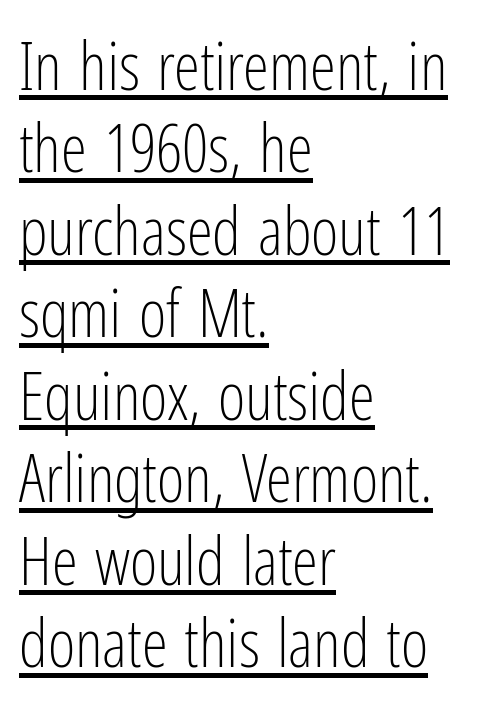
Is the type heavy? It reads as light-to-regular instead. The font's upright variant was chosen for this text. Each line starts at the same left margin while the right side varies. Examine the stroke ends and you'll find no serifs. The rendering uses a moderate line-height, typical for paragraphs. Observe the ordinary spacing: letters are neighbours, not strangers.
